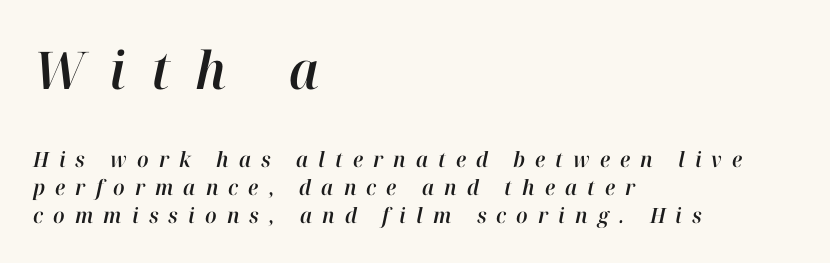
Q: Is the text italic (slanted)? A: Yes, it leans right by about 12 degrees.
Q: Is the text underlined? A: No.
Q: How is the paragraph aligned? A: Left-aligned.
Q: Is the spacing between letters normal or unusually wide? A: Unusually wide.
Q: Is the spacing between lines tight, normal or loose? A: Normal.
Q: Which block of text is set in a larger size, the first (top) or the second (bottom)? A: The first (top) one.
Q: Width (condensed, normal, or wide)? A: Normal.
Q: Stroke contrast? A: High.
Q: x-height? A: Medium.
Q: Monospaced? A: No.
